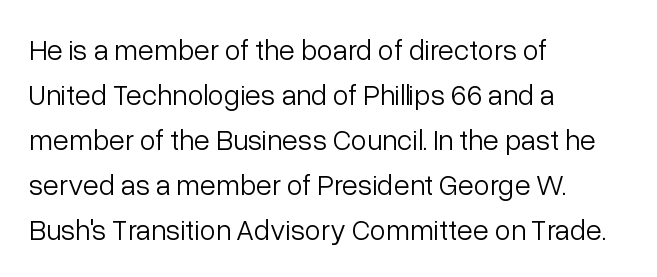
{"serif": "no", "italic": "no", "bold": "no", "weight": "light", "width": "normal", "stroke_contrast": "low", "x_height": "medium", "monospaced": "no", "underline": "no", "align": "left", "line_spacing": "normal", "line_spacing_ratio": 1.55, "letter_spacing": "normal", "letter_spacing_em": 0.0, "glyph_px": 29}
